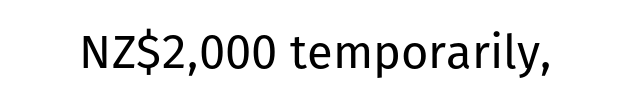
Q: Is the text bold? A: No.
Q: Is the text italic (slanted)? A: No, it is upright.
Q: Is the typeface a serif or a sans-serif typeface? A: Sans-serif.
Q: Is the text underlined? A: No.
Q: Is the spacing between letters normal or unusually wide? A: Normal.
Q: Width (condensed, normal, or wide)? A: Normal.
Q: Stroke contrast? A: Low.
Q: x-height? A: Medium.
Q: Monospaced? A: No.
